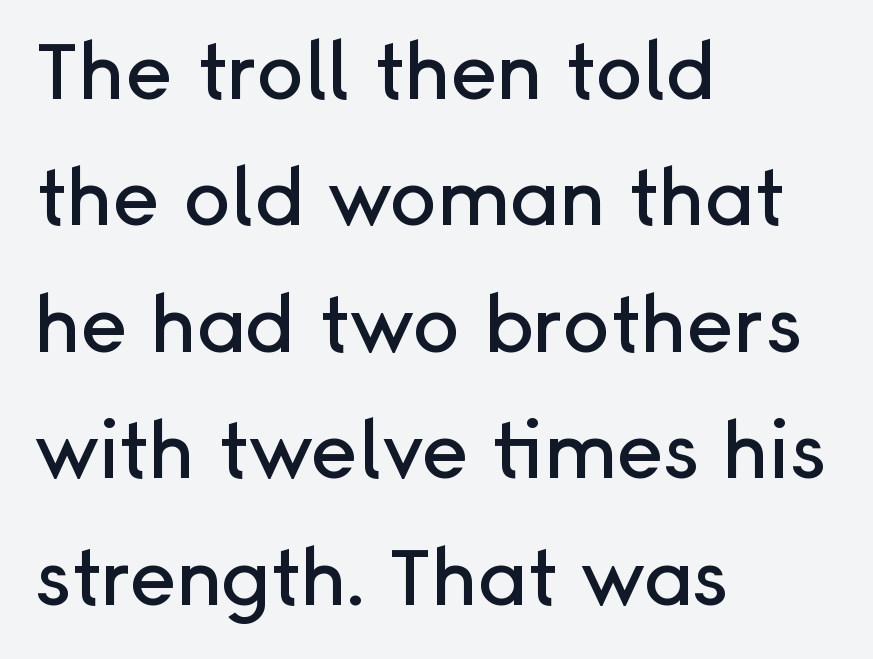
Q: Is the text italic (slanted)? A: No, it is upright.
Q: Is the typeface a serif or a sans-serif typeface? A: Sans-serif.
Q: Is the text underlined? A: No.
Q: How is the paragraph aligned? A: Left-aligned.
Q: Is the spacing between letters normal or unusually wide? A: Normal.
Q: Is the spacing between lines tight, normal or loose? A: Normal.
Q: Width (condensed, normal, or wide)? A: Normal.
Q: Stroke contrast? A: Low.
Q: x-height? A: Medium.
Q: Monospaced? A: No.
